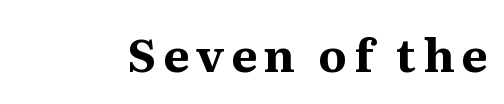
Q: Is the text bold? A: Yes.
Q: Is the text italic (slanted)? A: No, it is upright.
Q: Is the typeface a serif or a sans-serif typeface? A: Serif.
Q: Is the text underlined? A: No.
Q: Width (condensed, normal, or wide)? A: Normal.
Q: Stroke contrast? A: Medium.
Q: x-height? A: Medium.
Q: Monospaced? A: No.
